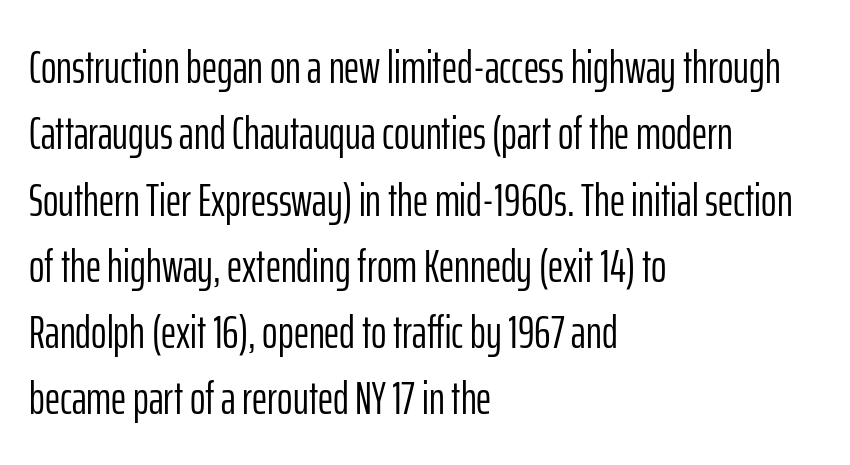
Varying glyph widths throughout — classic text-font behaviour. No chunkiness to these letters — they're not bold. The ragged edge is on the right, which tells us the setting is flush left. Spacing between characters is what you'd get straight out of the box.
